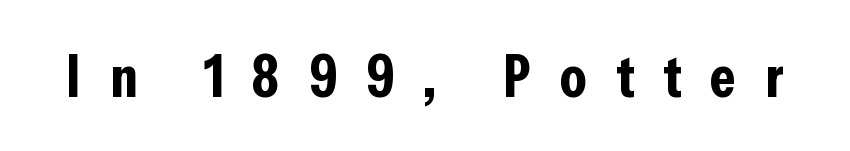
The image shows 59 px bold, condensed sans-serif type, upright; set unusually wide letter spacing (+0.49 em), not underlined; low stroke contrast and a medium x-height.
